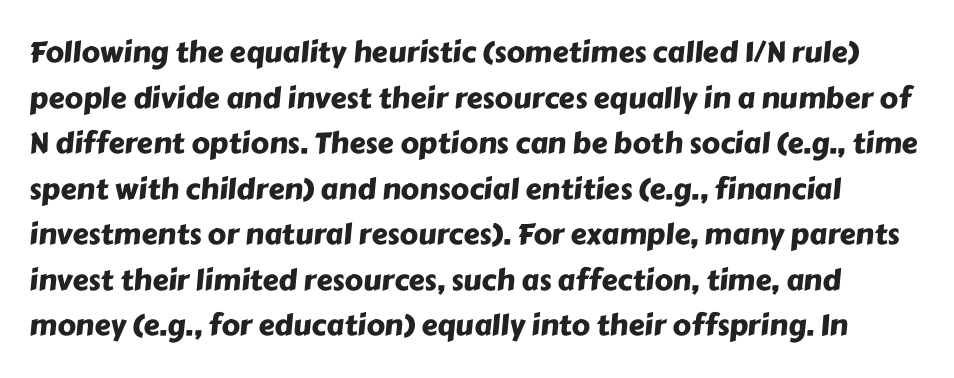
Q: Is the typeface a serif or a sans-serif typeface? A: Sans-serif.
Q: Is the text underlined? A: No.
Q: Is the spacing between letters normal or unusually wide? A: Normal.
Q: Is the spacing between lines tight, normal or loose? A: Normal.
Q: Width (condensed, normal, or wide)? A: Normal.
Q: Stroke contrast? A: Low.
Q: x-height? A: Medium.
Q: Monospaced? A: No.
